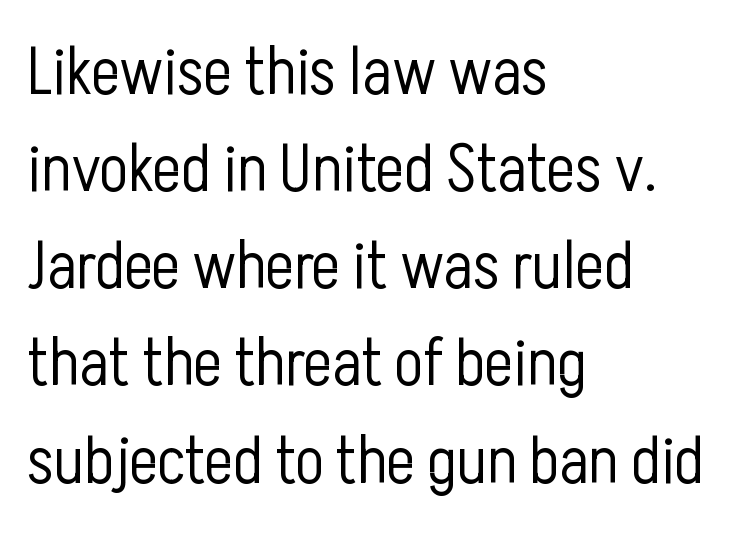
Q: Is the text bold? A: No.
Q: Is the text italic (slanted)? A: No, it is upright.
Q: Is the typeface a serif or a sans-serif typeface? A: Sans-serif.
Q: Is the text underlined? A: No.
Q: How is the paragraph aligned? A: Left-aligned.
Q: Is the spacing between letters normal or unusually wide? A: Normal.
Q: Is the spacing between lines tight, normal or loose? A: Normal.
Q: Width (condensed, normal, or wide)? A: Condensed.
Q: Stroke contrast? A: Low.
Q: x-height? A: Medium.
Q: Monospaced? A: No.
